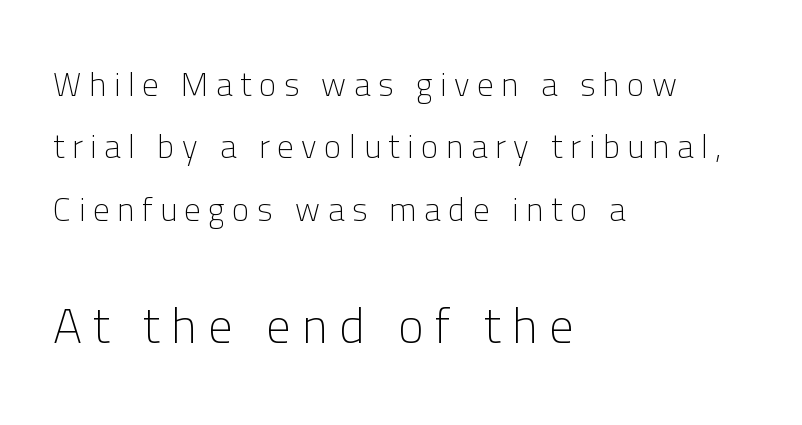
{"serif": "no", "italic": "no", "bold": "no", "weight": "light", "width": "normal", "stroke_contrast": "low", "x_height": "medium", "monospaced": "no", "underline": "no", "align": "left", "line_spacing_ratio": 1.89, "letter_spacing": "wide", "letter_spacing_em": 0.23, "larger_block": "second", "size_ratio": 1.48, "glyph_px": 49}
